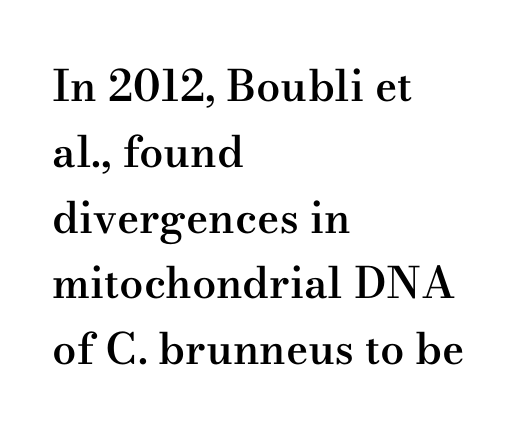
The image shows 43 px semibold, wide serif type, upright; set left-aligned, normal line spacing (1.53x), normal letter spacing, not underlined; medium stroke contrast and a small x-height.
